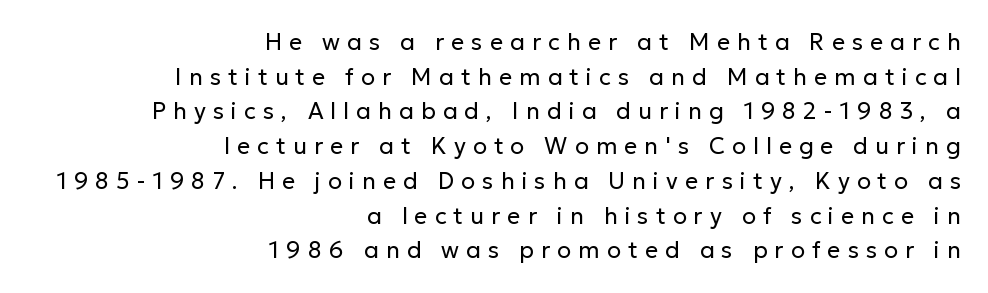
{"italic": "no", "bold": "no", "underline": "no", "align": "right", "line_spacing": "normal", "line_spacing_ratio": 1.51, "letter_spacing": "wide", "letter_spacing_em": 0.31, "glyph_px": 23}
